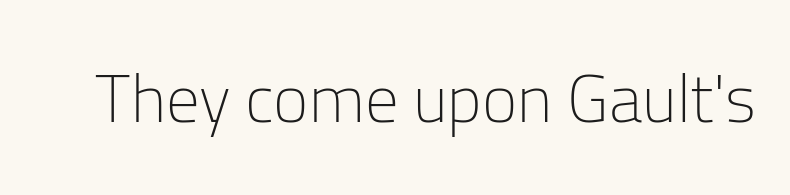
{"serif": "no", "italic": "no", "bold": "no", "weight": "light", "width": "normal", "stroke_contrast": "low", "x_height": "medium", "monospaced": "no", "underline": "no", "letter_spacing": "normal", "letter_spacing_em": 0.0, "glyph_px": 67}
